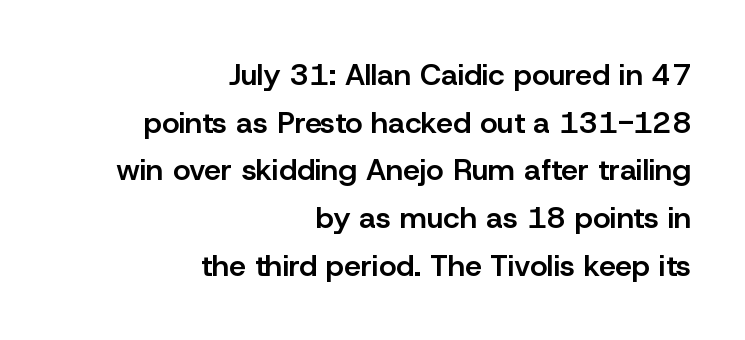
Caption: semibold face, moderately heavy strokes. Students, note that the glyphs here touch the page at normal intervals. You can tell from the bare stems that sans-serif type was used. Every character sits straight up, as roman type does. This sample keeps an unexceptional amount of space between lines.
